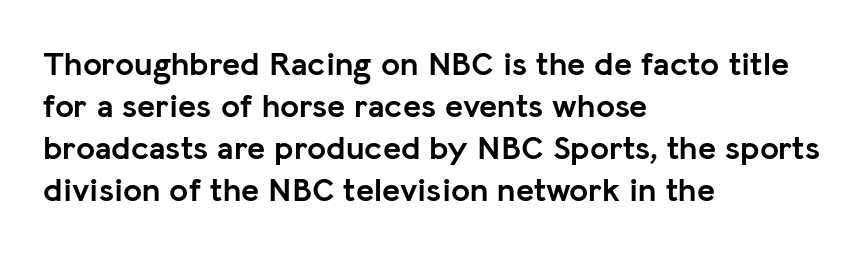
Do the letters lean? They stand straight. Caption: bold face, heavy strokes. These lines stack with their left ends in a neat column. Just letters on the line, the space beneath them empty.
